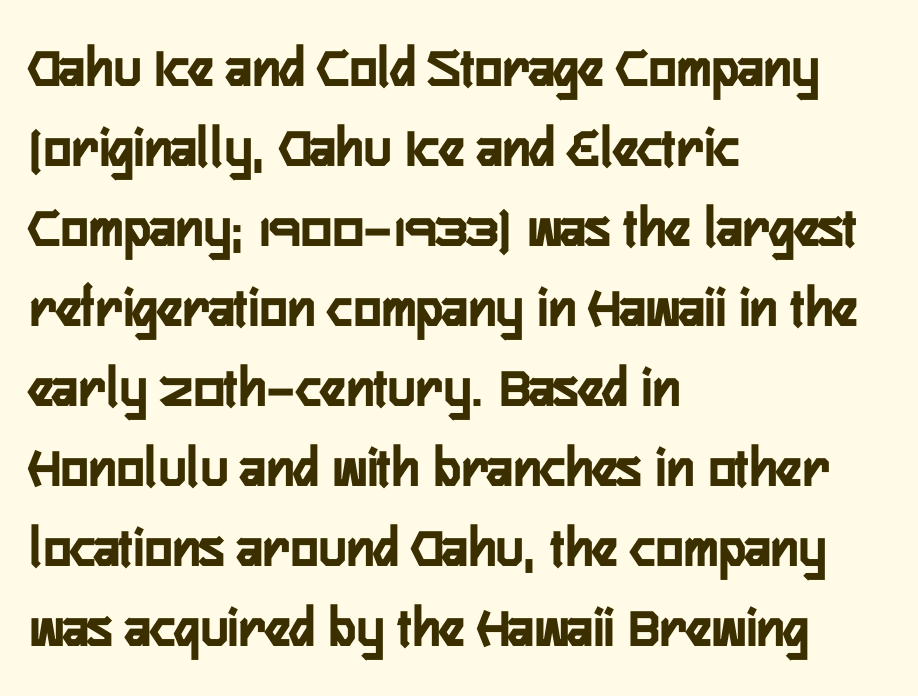
Q: Is the text italic (slanted)? A: No, it is upright.
Q: Is the typeface a serif or a sans-serif typeface? A: Sans-serif.
Q: Is the text underlined? A: No.
Q: How is the paragraph aligned? A: Left-aligned.
Q: Is the spacing between letters normal or unusually wide? A: Normal.
Q: Is the spacing between lines tight, normal or loose? A: Normal.
Q: Width (condensed, normal, or wide)? A: Condensed.
Q: Stroke contrast? A: Low.
Q: x-height? A: Medium.
Q: Monospaced? A: No.
